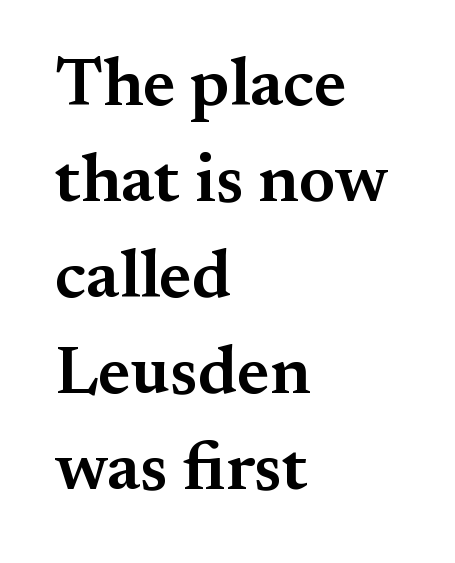
Q: Is the text bold? A: Semi-bold.
Q: Is the text italic (slanted)? A: No, it is upright.
Q: Is the typeface a serif or a sans-serif typeface? A: Serif.
Q: Is the text underlined? A: No.
Q: How is the paragraph aligned? A: Left-aligned.
Q: Is the spacing between letters normal or unusually wide? A: Normal.
Q: Is the spacing between lines tight, normal or loose? A: Normal.
Q: Width (condensed, normal, or wide)? A: Normal.
Q: Stroke contrast? A: Medium.
Q: x-height? A: Small.
Q: Monospaced? A: No.
